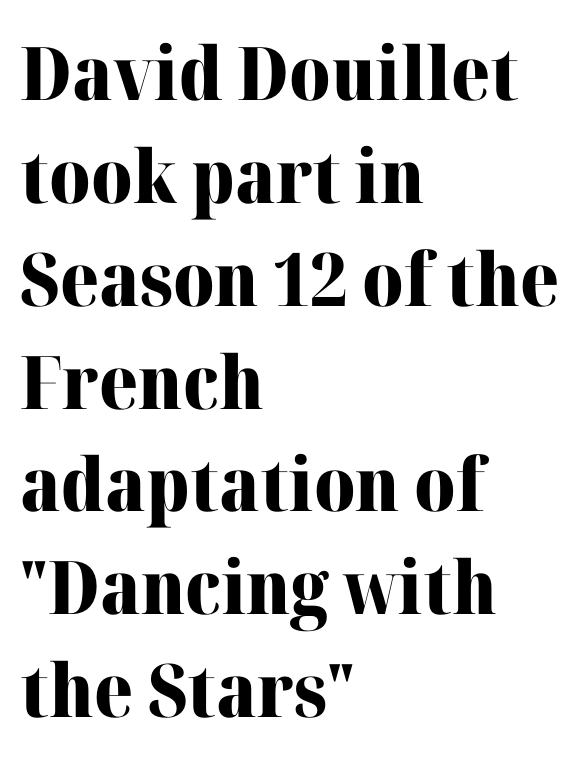
{"serif": "yes", "italic": "no", "bold": "yes", "weight": "heavy", "width": "normal", "stroke_contrast": "high", "x_height": "medium", "monospaced": "no", "underline": "no", "align": "left", "line_spacing": "normal", "line_spacing_ratio": 1.39, "letter_spacing": "normal", "letter_spacing_em": 0.0, "glyph_px": 74}
